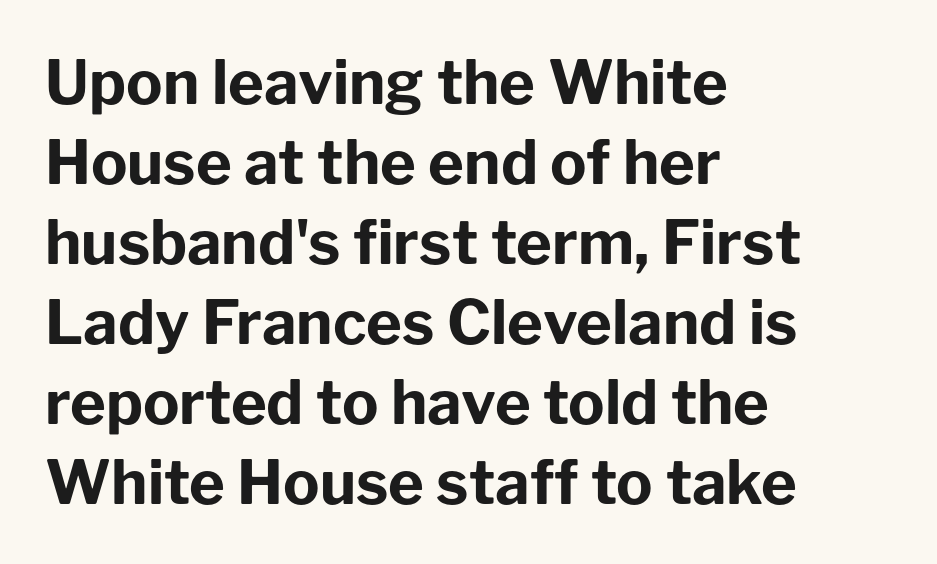
These lines are set flush left with a ragged right edge. Stroke terminals: plain, sans-serif. Glyph-to-glyph distance matches everyday printed text. Students, observe: this is what conventionally led text looks like.
